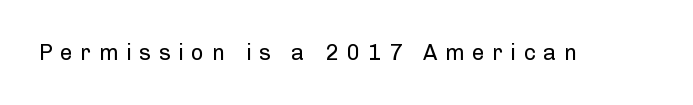
{"italic": "no", "bold": "no", "underline": "no", "letter_spacing": "wide", "letter_spacing_em": 0.35, "glyph_px": 22}
